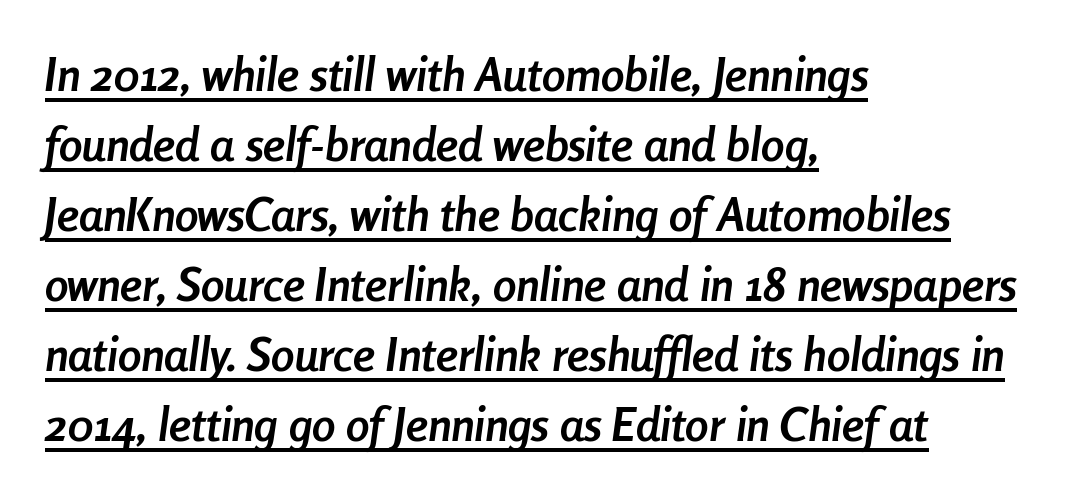
The image shows 47 px semibold, condensed type, italic (leaning right); set left-aligned, normal line spacing (1.49x), normal letter spacing, underlined; low stroke contrast and a medium x-height.
